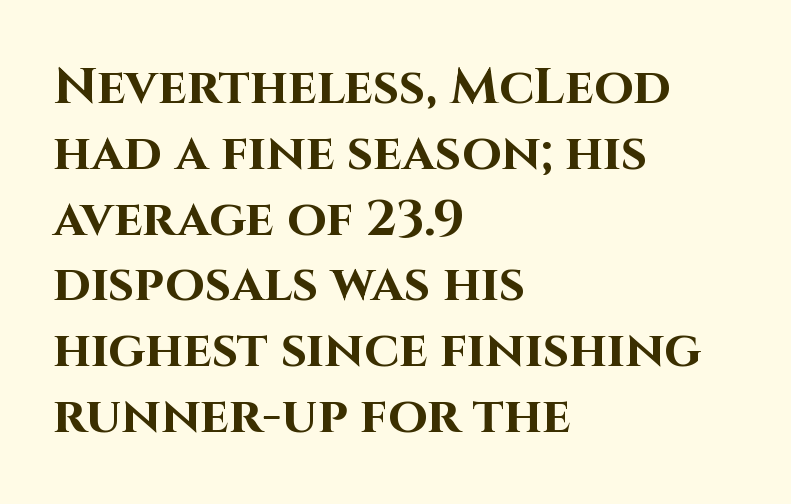
The letters advance in unequal steps, a hallmark of proportional type. Each letter's strokes conclude bluntly, with no projecting serifs. Normally led — the rows are evenly, conventionally spaced. How are the letters spaced? Ordinarily, with no added tracking. Look at the stroke-to-counter ratio: heavy, a bold.
